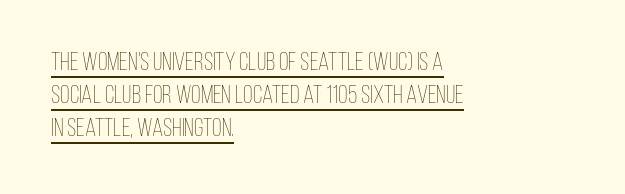
{"italic": "no", "bold": "no", "underline": "yes", "align": "left", "line_spacing": "normal", "line_spacing_ratio": 1.32, "letter_spacing": "normal", "letter_spacing_em": 0.0, "glyph_px": 25}
